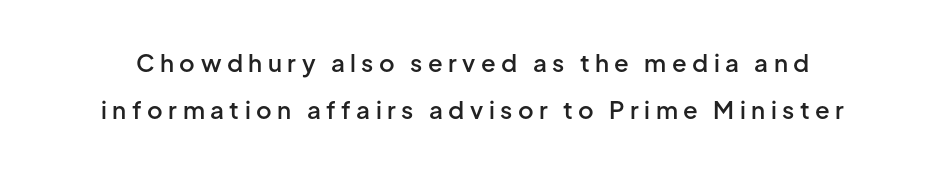
{"italic": "no", "bold": "semi", "underline": "no", "line_spacing": "loose", "line_spacing_ratio": 1.96, "letter_spacing": "wide", "letter_spacing_em": 0.23, "glyph_px": 24}
